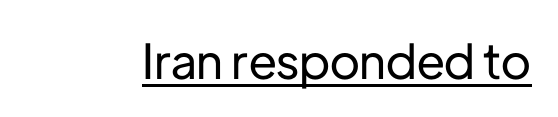
{"serif": "no", "italic": "no", "width": "normal", "stroke_contrast": "low", "x_height": "medium", "monospaced": "no", "underline": "yes", "letter_spacing": "normal", "letter_spacing_em": 0.0, "glyph_px": 48}
